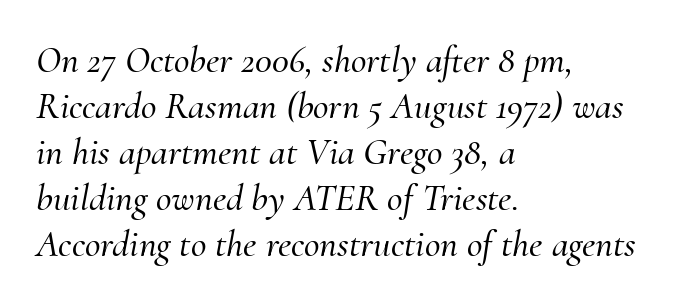
Q: Is the text italic (slanted)? A: Yes, it leans right by about 10 degrees.
Q: Is the typeface a serif or a sans-serif typeface? A: Serif.
Q: Is the text underlined? A: No.
Q: How is the paragraph aligned? A: Left-aligned.
Q: Is the spacing between letters normal or unusually wide? A: Normal.
Q: Width (condensed, normal, or wide)? A: Normal.
Q: Stroke contrast? A: Medium.
Q: x-height? A: Small.
Q: Monospaced? A: No.
